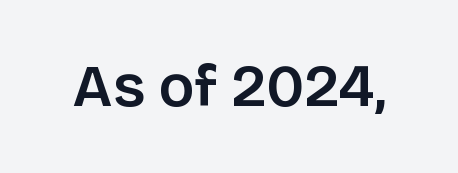
Q: Is the text bold? A: Semi-bold.
Q: Is the text italic (slanted)? A: No, it is upright.
Q: Is the typeface a serif or a sans-serif typeface? A: Sans-serif.
Q: Is the text underlined? A: No.
Q: Is the spacing between letters normal or unusually wide? A: Normal.
Q: Width (condensed, normal, or wide)? A: Normal.
Q: Stroke contrast? A: Low.
Q: x-height? A: Large.
Q: Monospaced? A: No.
